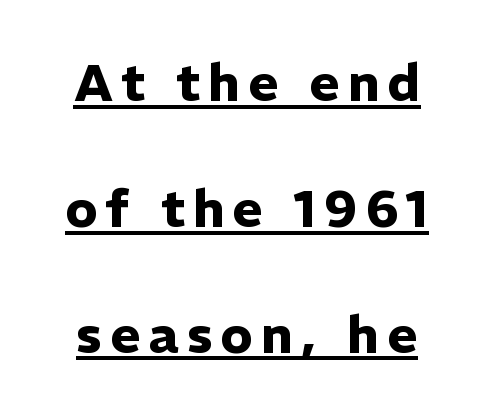
The image shows 52 px heavy sans-serif type, upright; set loose line spacing (2.42x), underlined; low stroke contrast and a medium x-height.
